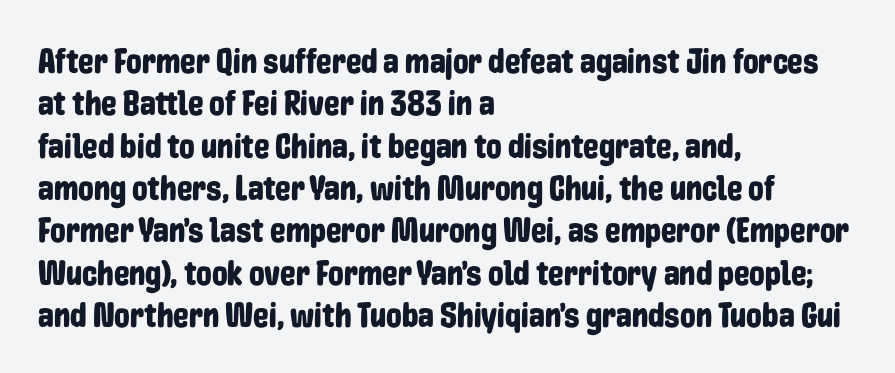
Q: Is the text italic (slanted)? A: No, it is upright.
Q: Is the typeface a serif or a sans-serif typeface? A: Sans-serif.
Q: Is the text underlined? A: No.
Q: How is the paragraph aligned? A: Left-aligned.
Q: Is the spacing between letters normal or unusually wide? A: Normal.
Q: Width (condensed, normal, or wide)? A: Condensed.
Q: Stroke contrast? A: Low.
Q: x-height? A: Medium.
Q: Monospaced? A: No.
